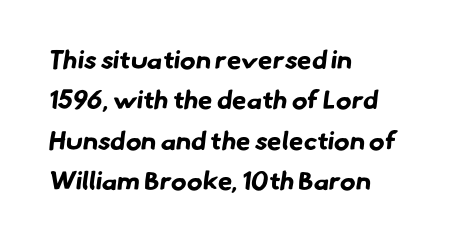
The image shows 26 px bold type; set left-aligned, normal line spacing (1.55x), normal letter spacing, not underlined.
